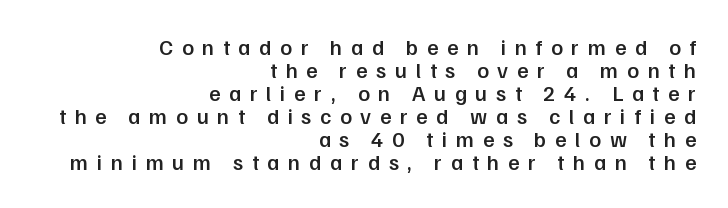
{"italic": "no", "bold": "semi", "underline": "no", "align": "right", "line_spacing": "tight", "line_spacing_ratio": 1.05, "letter_spacing": "wide", "letter_spacing_em": 0.39, "glyph_px": 22}
